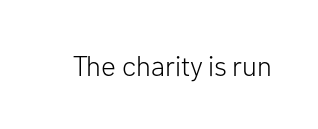
The letters stand straight up with perfectly vertical stems. Decoration check: the copy has no underline. Weight: not bold — regular or lighter. Letter spacing: default.
